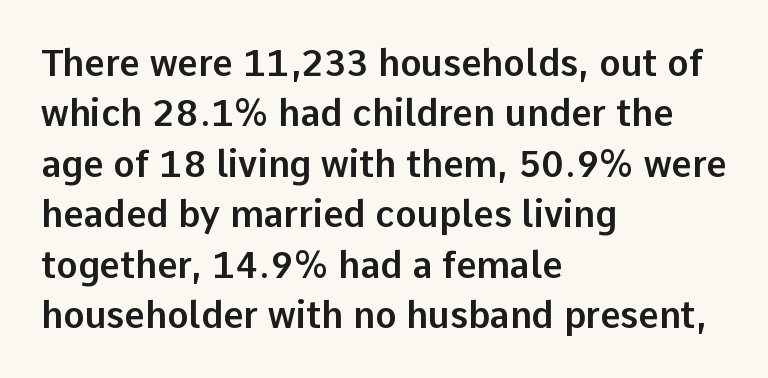
{"serif": "no", "italic": "no", "width": "normal", "stroke_contrast": "low", "x_height": "medium", "monospaced": "no", "underline": "no", "align": "left", "line_spacing": "normal", "line_spacing_ratio": 1.4, "letter_spacing": "normal", "letter_spacing_em": 0.0, "glyph_px": 36}
